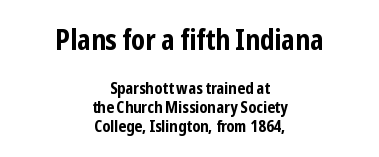
The image shows 28 px bold, condensed sans-serif type, upright; set centered, line spacing 1.19x, normal letter spacing, not underlined; the first (top) block is 1.75x larger; low stroke contrast and a medium x-height.
